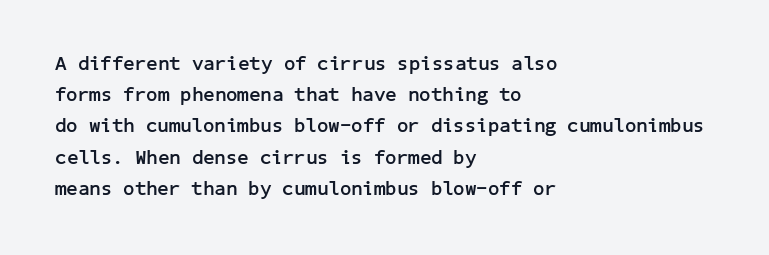
Beneath every word, the page is bare. The letterforms sit shoulder to shoulder at normal distance. The typesetter chose a ragged-right arrangement here. What weight is shown? A full bold with thick strokes.
